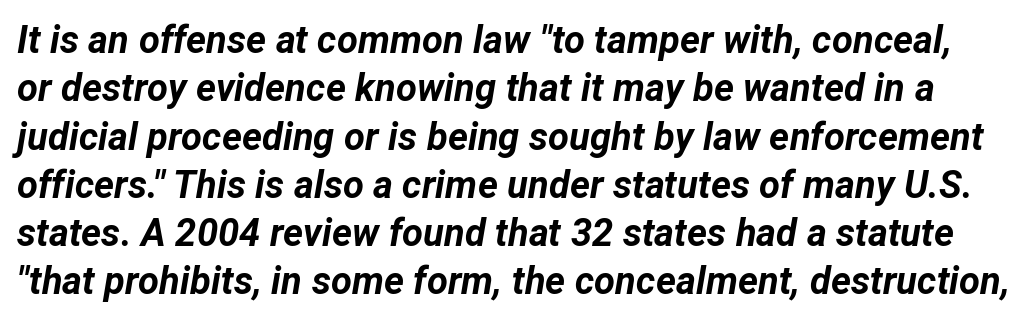
Q: Is the text bold? A: Yes.
Q: Is the text italic (slanted)? A: Yes, it leans right by about 12 degrees.
Q: Is the text underlined? A: No.
Q: Is the spacing between letters normal or unusually wide? A: Normal.
Q: Is the spacing between lines tight, normal or loose? A: Normal.
Q: Width (condensed, normal, or wide)? A: Normal.
Q: Stroke contrast? A: Low.
Q: x-height? A: Medium.
Q: Monospaced? A: No.
